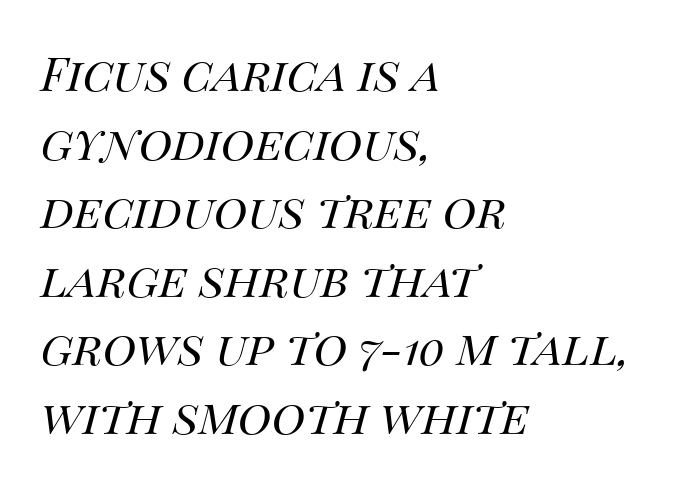
Q: Is the text bold? A: No.
Q: Is the text italic (slanted)? A: Yes, it leans right by about 14 degrees.
Q: Is the text underlined? A: No.
Q: How is the paragraph aligned? A: Left-aligned.
Q: Is the spacing between letters normal or unusually wide? A: Normal.
Q: Is the spacing between lines tight, normal or loose? A: Normal.
Q: Width (condensed, normal, or wide)? A: Normal.
Q: Stroke contrast? A: Medium.
Q: x-height? A: Large.
Q: Monospaced? A: No.
